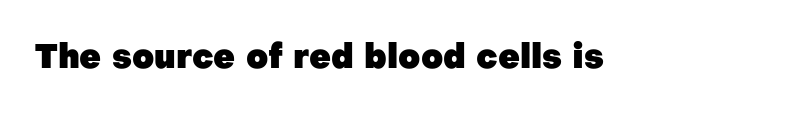
{"serif": "no", "italic": "no", "bold": "yes", "weight": "heavy", "width": "normal", "stroke_contrast": "low", "x_height": "medium", "monospaced": "no", "underline": "no", "letter_spacing": "normal", "letter_spacing_em": 0.0, "glyph_px": 34}
